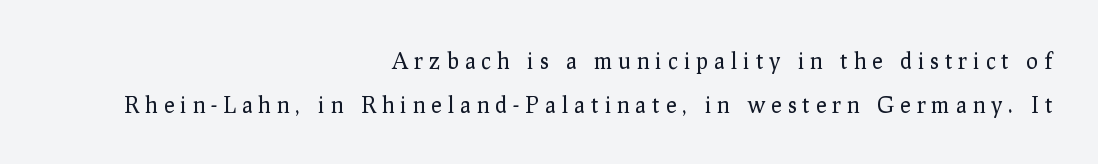
Q: Is the text bold? A: No.
Q: Is the text italic (slanted)? A: No, it is upright.
Q: Is the text underlined? A: No.
Q: How is the paragraph aligned? A: Right-aligned.
Q: Is the spacing between letters normal or unusually wide? A: Unusually wide.
Q: Is the spacing between lines tight, normal or loose? A: Loose.
